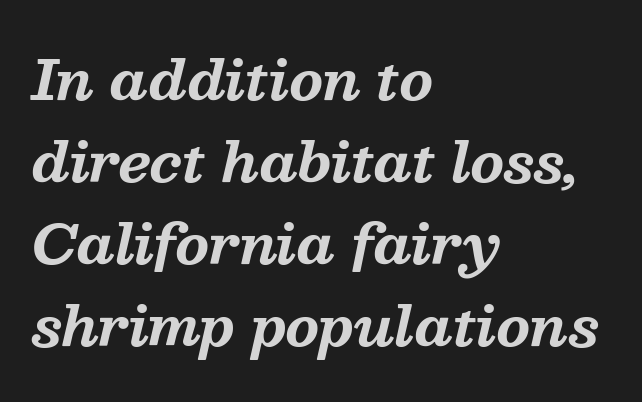
{"serif": "yes", "italic": "yes", "lean": "right", "slant_degrees": 13, "bold": "yes", "weight": "bold", "width": "normal", "stroke_contrast": "medium", "x_height": "medium", "monospaced": "no", "underline": "no", "align": "left", "line_spacing": "normal", "line_spacing_ratio": 1.52, "letter_spacing": "normal", "letter_spacing_em": 0.0, "glyph_px": 54}
